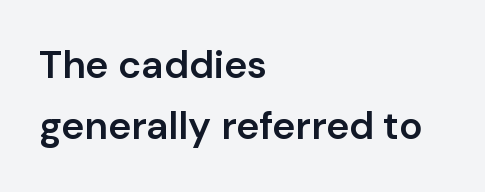
{"serif": "no", "italic": "no", "bold": "semi", "weight": "semibold", "width": "normal", "stroke_contrast": "low", "x_height": "medium", "monospaced": "no", "underline": "no", "align": "left", "line_spacing": "normal", "line_spacing_ratio": 1.57, "letter_spacing": "normal", "letter_spacing_em": 0.0, "glyph_px": 39}
